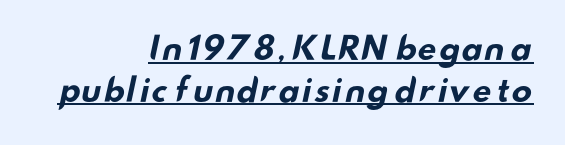
The image shows 31 px bold, wide sans-serif type; set right-aligned, normal line spacing (1.34x), normal letter spacing, underlined; low stroke contrast and a small x-height.
